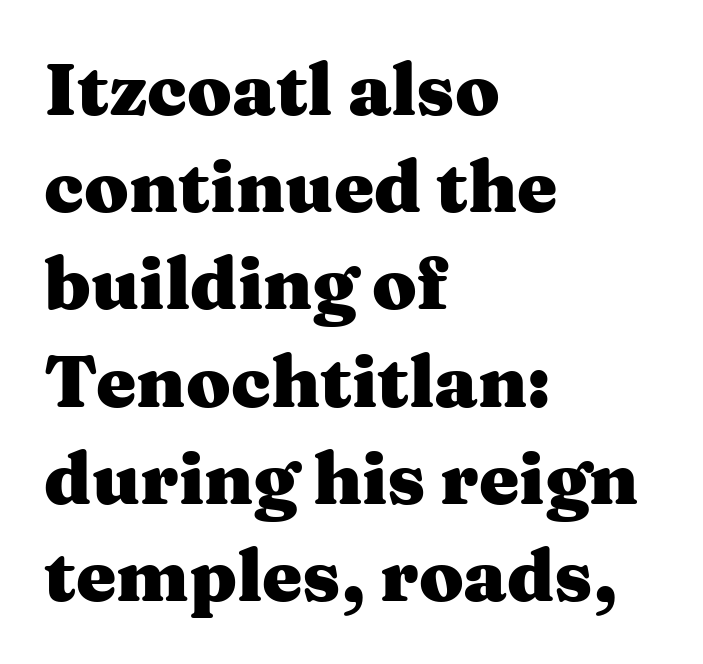
Character widths vary here, with narrow letters taking less room than wide ones. Quick note: not italic, upright. The letters sit at their default tracking, neither squeezed nor spread. Unmarked baselines from the first word to the last. Check where the strokes stop: tiny serifs finish them off.
